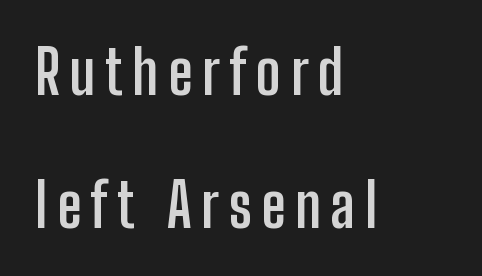
{"serif": "no", "italic": "no", "bold": "yes", "weight": "semibold", "width": "condensed", "stroke_contrast": "low", "x_height": "medium", "monospaced": "no", "underline": "no", "align": "left", "line_spacing": "loose", "line_spacing_ratio": 2.21, "glyph_px": 60}
